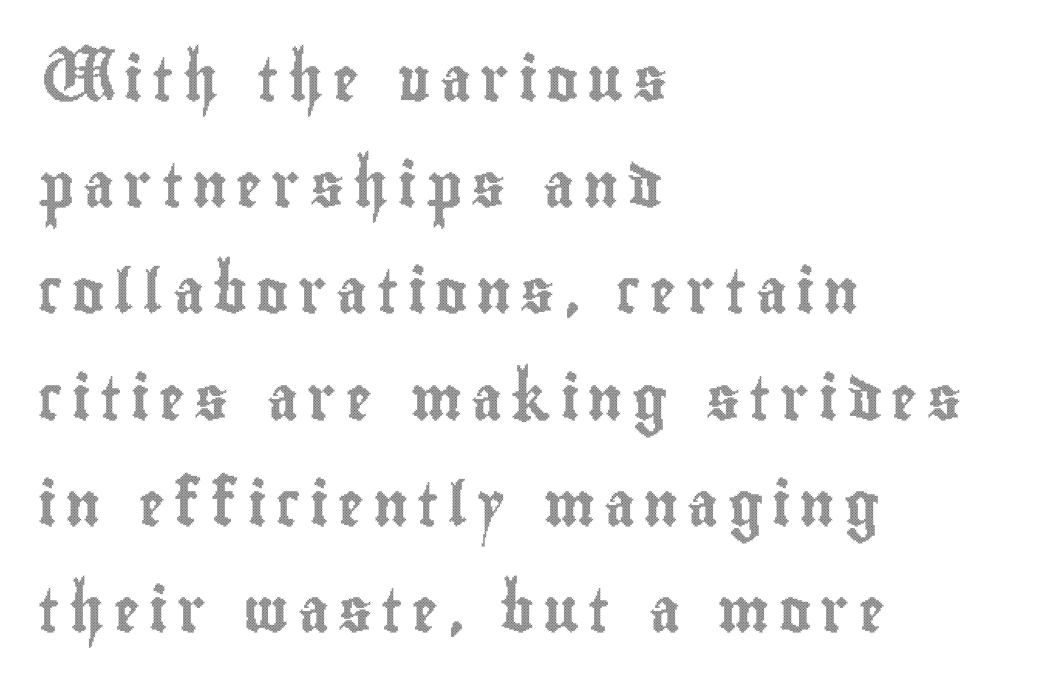
The image shows 43 px condensed type, upright; set left-aligned, loose line spacing (2.47x), unusually wide letter spacing (+0.22 em), not underlined; a small x-height.
